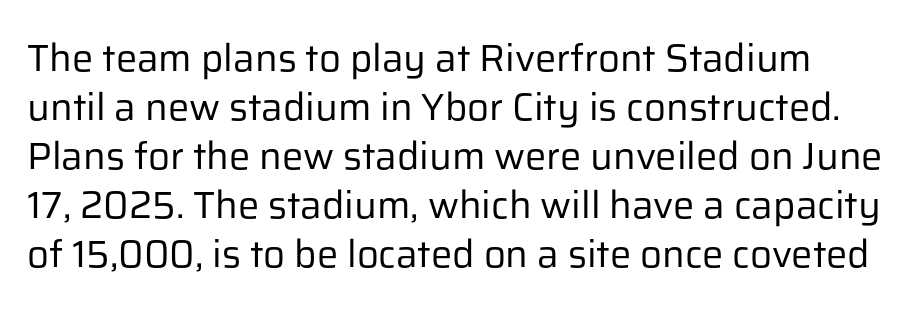
The image shows 38 px regular-weight sans-serif type, upright; set normal line spacing (1.29x), normal letter spacing, not underlined; low stroke contrast and a medium x-height.
